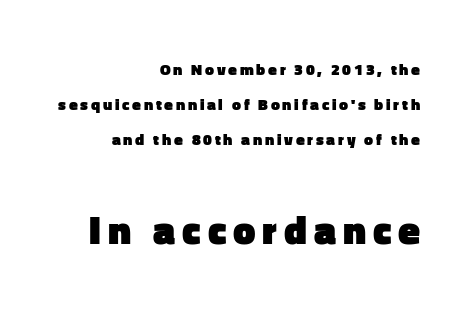
{"serif": "no", "italic": "no", "bold": "yes", "weight": "heavy", "width": "normal", "stroke_contrast": "low", "x_height": "medium", "monospaced": "no", "underline": "no", "align": "right", "line_spacing": "loose", "line_spacing_ratio": 2.19, "larger_block": "second", "size_ratio": 2.5, "glyph_px": 40}
